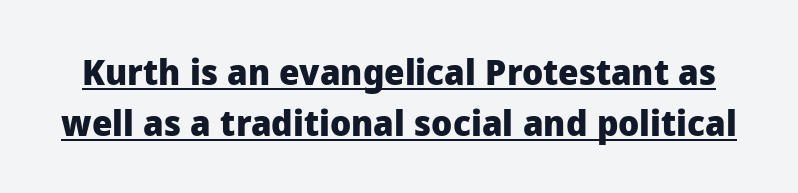
The face used here has the dense, thick strokes of a bold. Looks like regular typesetting: each glyph gets only the width it needs. Check where the strokes stop: nothing finishes them off — pure sans. Underlined type.
